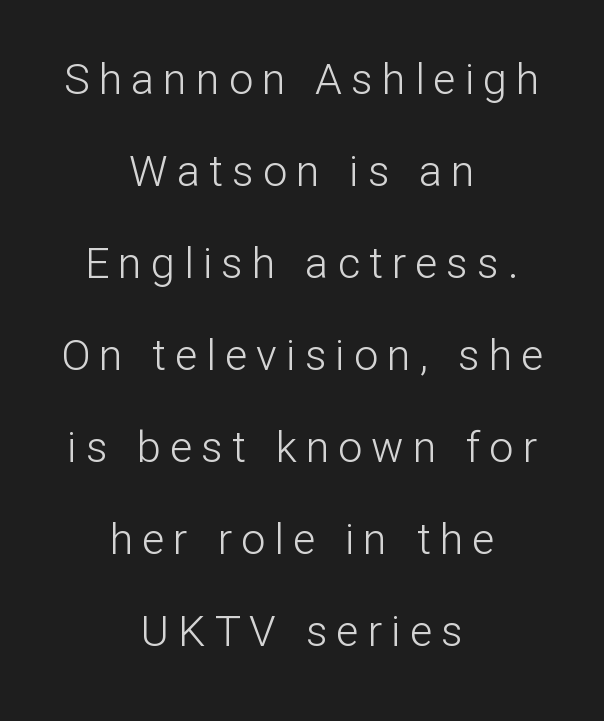
Q: Is the text bold? A: No.
Q: Is the text italic (slanted)? A: No, it is upright.
Q: Is the typeface a serif or a sans-serif typeface? A: Sans-serif.
Q: Is the text underlined? A: No.
Q: How is the paragraph aligned? A: Centered.
Q: Is the spacing between letters normal or unusually wide? A: Unusually wide.
Q: Is the spacing between lines tight, normal or loose? A: Loose.
Q: Width (condensed, normal, or wide)? A: Normal.
Q: Stroke contrast? A: Low.
Q: x-height? A: Medium.
Q: Monospaced? A: No.
